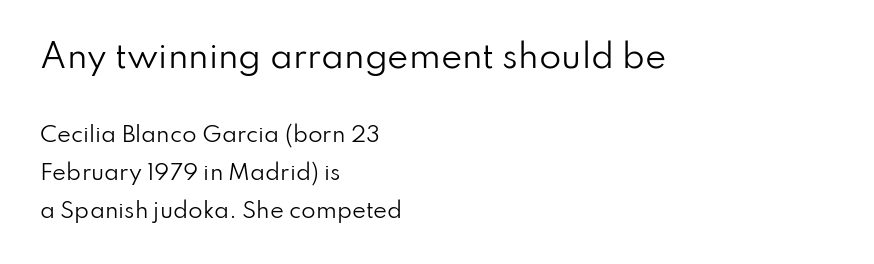
{"serif": "no", "italic": "no", "bold": "no", "weight": "regular", "width": "normal", "stroke_contrast": "low", "x_height": "small", "monospaced": "no", "underline": "no", "align": "left", "line_spacing_ratio": 1.8, "letter_spacing": "normal", "letter_spacing_em": 0.0, "larger_block": "first", "size_ratio": 1.52, "glyph_px": 32}
